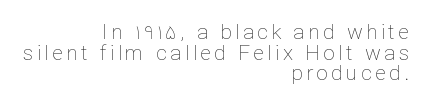
The image shows 21 px text type, upright; set right-aligned, tight line spacing (0.98x), not underlined.
